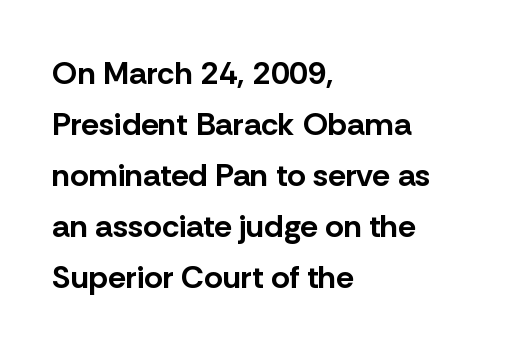
The image shows 32 px bold sans-serif type, upright; set left-aligned, normal line spacing (1.59x), normal letter spacing, not underlined; low stroke contrast and a medium x-height.
